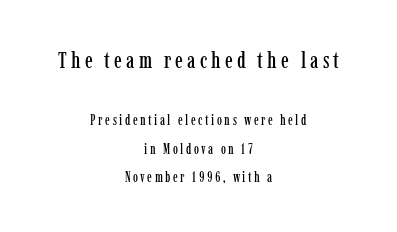
Q: Is the text italic (slanted)? A: No, it is upright.
Q: Is the text underlined? A: No.
Q: How is the paragraph aligned? A: Centered.
Q: Is the spacing between lines tight, normal or loose? A: Loose.
Q: Which block of text is set in a larger size, the first (top) or the second (bottom)? A: The first (top) one.
